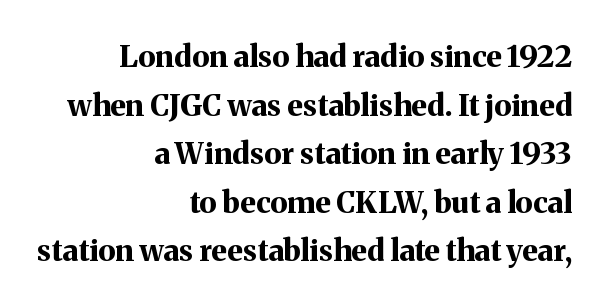
{"serif": "yes", "italic": "no", "bold": "yes", "weight": "bold", "width": "normal", "stroke_contrast": "medium", "x_height": "medium", "monospaced": "no", "underline": "no", "align": "right", "line_spacing": "normal", "line_spacing_ratio": 1.62, "letter_spacing": "normal", "letter_spacing_em": 0.0, "glyph_px": 30}
